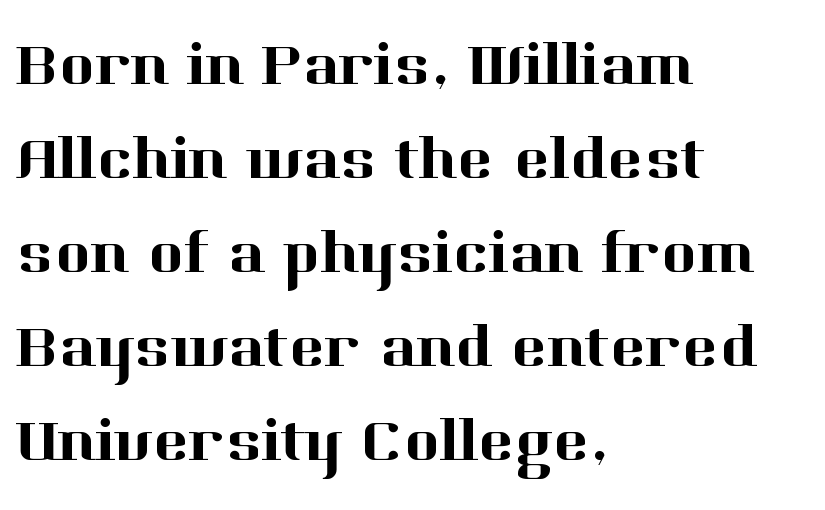
The letters advance in unequal steps, a hallmark of proportional type. How are the letters spaced? Ordinarily, with no added tracking. Vertically, the passage feels balanced, rows spaced as you'd expect. The foot of each line stays bare and open. Characters remain perfectly vertical along every line.
